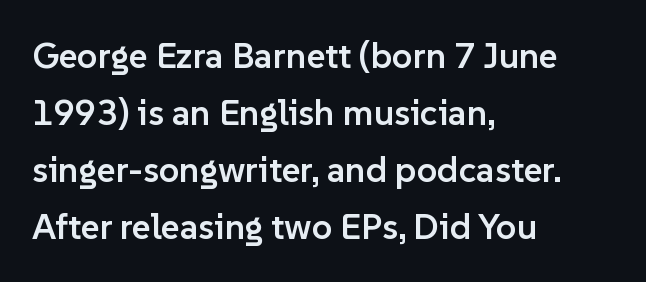
The image shows 36 px semibold sans-serif type, upright; set left-aligned, normal line spacing (1.58x), normal letter spacing, not underlined; low stroke contrast and a medium x-height.
